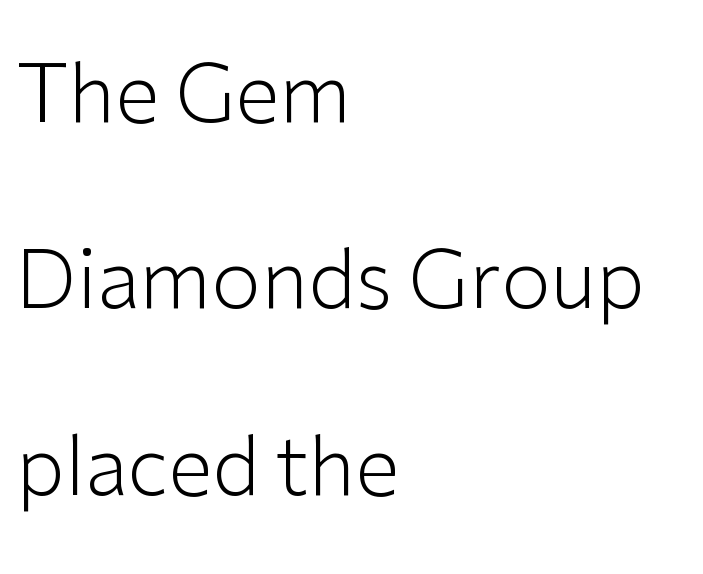
Every stem runs plumb, perpendicular to the baseline. Each letter keeps its own natural width here, so spacing adapts to shape. The line texture is even and compact thanks to regular tracking. Descenders are the only things crossing below the line. The characters are drawn with everyday or finer stroke widths. Successive baselines arrive slowly, with a big drop between each.
